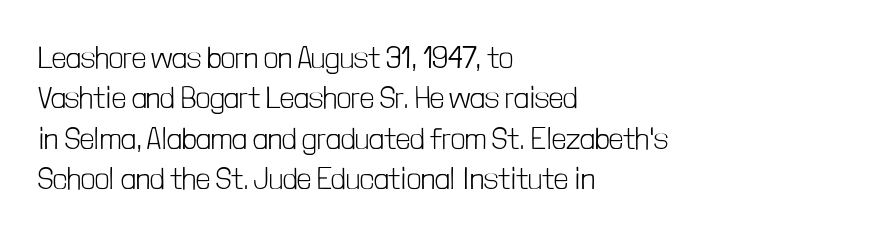
The rendering anchors every line to the left-hand side. Notice how the stems are strictly vertical — no italics here. Each letter's strokes conclude bluntly, with no projecting serifs. Summary of vertical rhythm: regular, with standard interline spacing.
